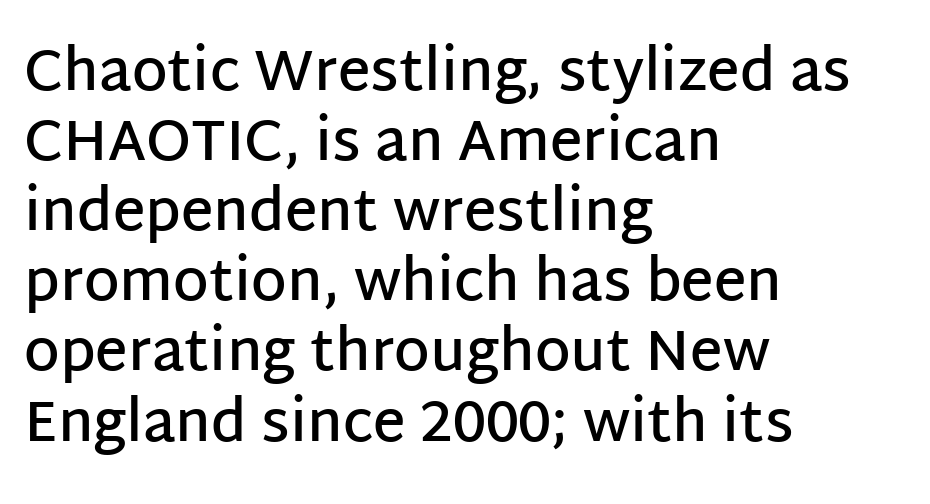
Q: Is the text bold? A: Semi-bold.
Q: Is the text italic (slanted)? A: No, it is upright.
Q: Is the typeface a serif or a sans-serif typeface? A: Sans-serif.
Q: Is the text underlined? A: No.
Q: How is the paragraph aligned? A: Left-aligned.
Q: Is the spacing between letters normal or unusually wide? A: Normal.
Q: Width (condensed, normal, or wide)? A: Normal.
Q: Stroke contrast? A: Low.
Q: x-height? A: Large.
Q: Monospaced? A: No.
